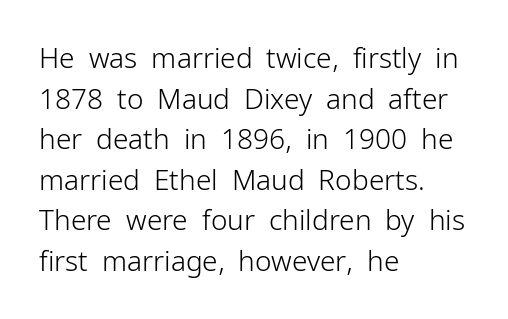
{"serif": "no", "italic": "no", "bold": "no", "weight": "light", "width": "normal", "stroke_contrast": "low", "x_height": "medium", "monospaced": "no", "underline": "no", "align": "left", "line_spacing": "normal", "line_spacing_ratio": 1.45, "letter_spacing": "normal", "letter_spacing_em": 0.0, "glyph_px": 28}
